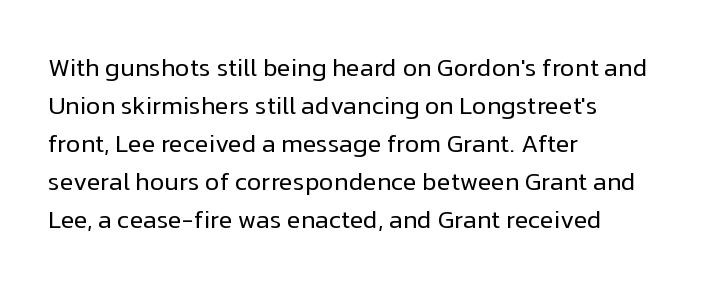
{"italic": "no", "bold": "no", "underline": "no", "align": "left", "line_spacing": "normal", "line_spacing_ratio": 1.52, "letter_spacing": "normal", "letter_spacing_em": 0.0, "glyph_px": 25}
